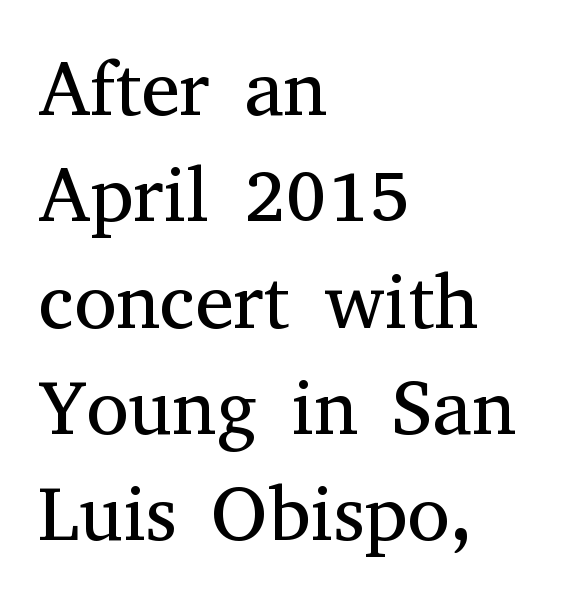
{"serif": "yes", "italic": "no", "bold": "no", "weight": "regular", "width": "normal", "stroke_contrast": "medium", "x_height": "medium", "monospaced": "no", "underline": "no", "align": "left", "line_spacing": "normal", "line_spacing_ratio": 1.38, "letter_spacing": "normal", "letter_spacing_em": 0.0, "glyph_px": 77}
